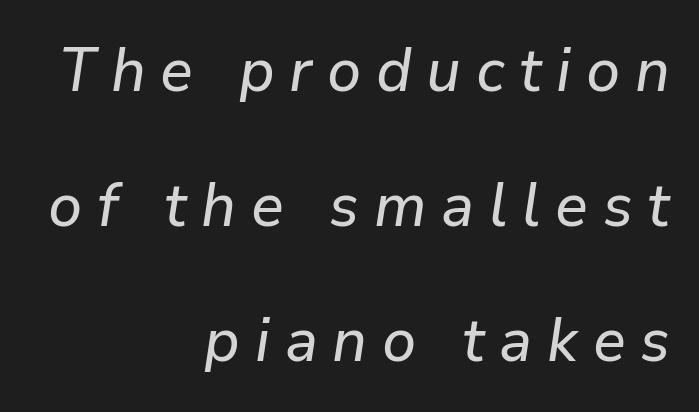
The image shows 61 px text type, italic (leaning right); set right-aligned, loose line spacing (2.21x), unusually wide letter spacing (+0.24 em), not underlined; low stroke contrast and a medium x-height.
